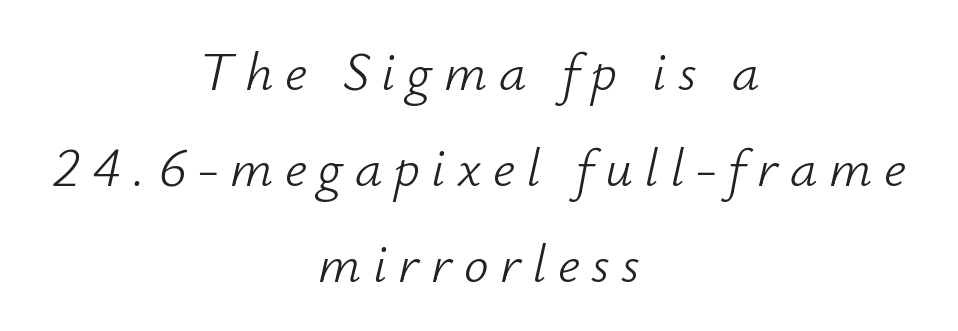
The image shows 55 px light type, italic (leaning right); set centered, line spacing 1.75x, unusually wide letter spacing (+0.21 em), not underlined; low stroke contrast and a small x-height.
